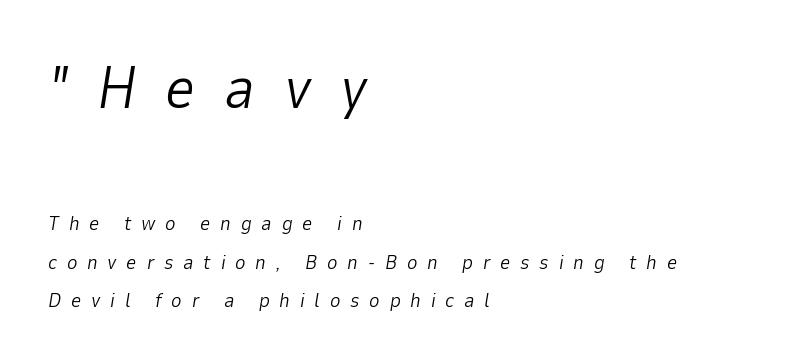
Here the first block reads like a headline and the second like body copy. Yep, that's italic — everything's leaning. These lines are set flush left with a ragged right edge. The typesetting does not lean heavy: it is not bold.
